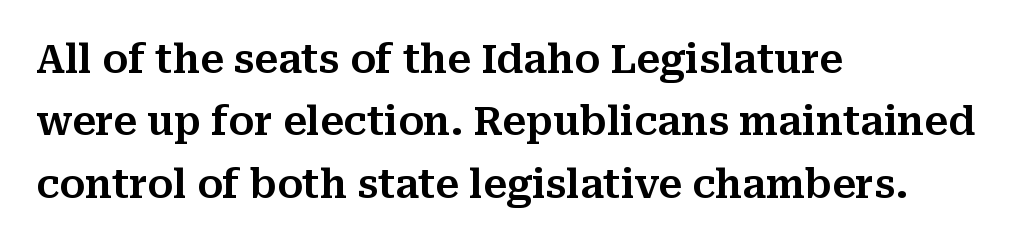
{"serif": "yes", "italic": "no", "width": "normal", "stroke_contrast": "medium", "x_height": "medium", "monospaced": "no", "underline": "no", "align": "left", "line_spacing": "normal", "line_spacing_ratio": 1.6, "letter_spacing": "normal", "letter_spacing_em": 0.0, "glyph_px": 39}
